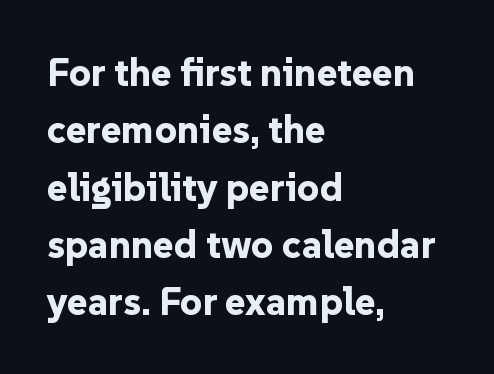
The image shows 39 px bold sans-serif type, upright; set left-aligned, normal line spacing (1.47x), normal letter spacing, not underlined; low stroke contrast and a medium x-height.
